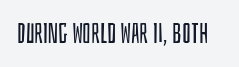
It's the straight-up-and-down kind of type. The letters carry no serifs — their stems end cleanly without finishing strokes. Observe the ordinary spacing: letters are neighbours, not strangers. The passage shown is not underscored anywhere.
